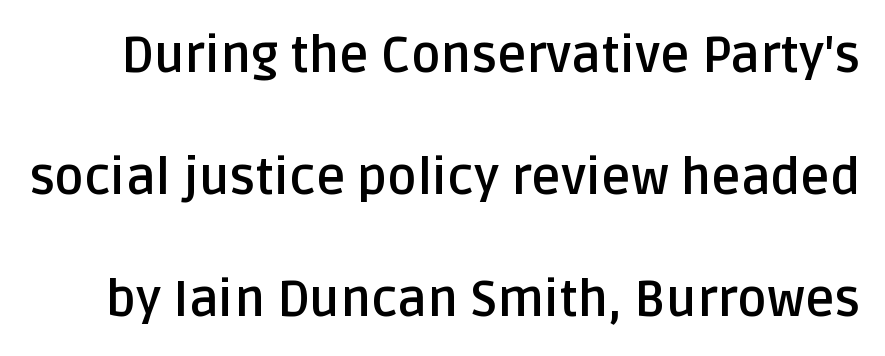
Q: Is the text bold? A: Yes.
Q: Is the text italic (slanted)? A: No, it is upright.
Q: Is the typeface a serif or a sans-serif typeface? A: Sans-serif.
Q: Is the text underlined? A: No.
Q: Is the spacing between letters normal or unusually wide? A: Normal.
Q: Is the spacing between lines tight, normal or loose? A: Loose.
Q: Width (condensed, normal, or wide)? A: Normal.
Q: Stroke contrast? A: Low.
Q: x-height? A: Large.
Q: Monospaced? A: No.
